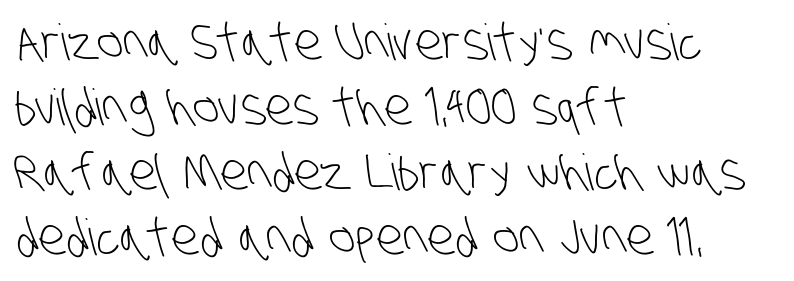
The image shows 50 px light, condensed sans-serif type; set left-aligned, normal line spacing (1.3x), normal letter spacing, not underlined; low stroke contrast and a large x-height.
